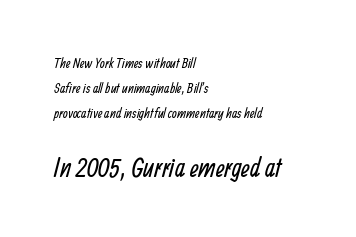
{"bold": "no", "underline": "no", "align": "left", "line_spacing_ratio": 1.79, "letter_spacing": "normal", "letter_spacing_em": 0.0, "larger_block": "second", "size_ratio": 1.93, "glyph_px": 27}
